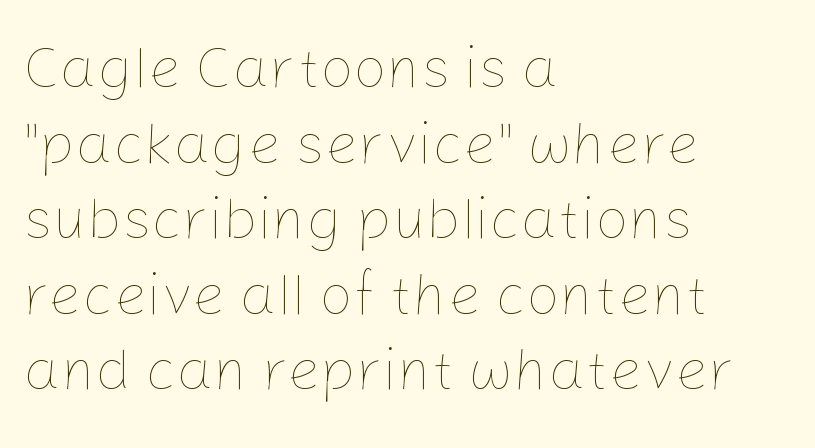
Looks like regular typesetting: each glyph gets only the width it needs. One glance says typical: line gaps are just what's usual. The space beneath each line is pristine and unruled. A quiet, ordinary-to-light weight characterises the typeface. Does extra space separate the letters? No, they use regular spacing. Notice how the passage keeps a crisp vertical edge on the left only.
